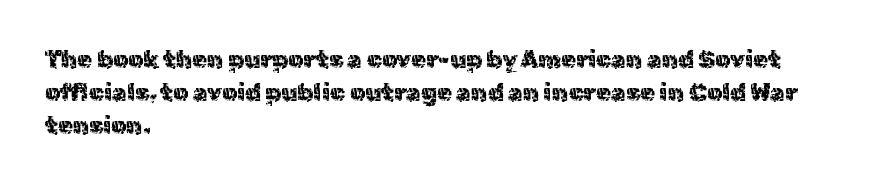
The image shows 24 px text type, upright; set left-aligned, normal line spacing (1.38x), normal letter spacing, not underlined.
